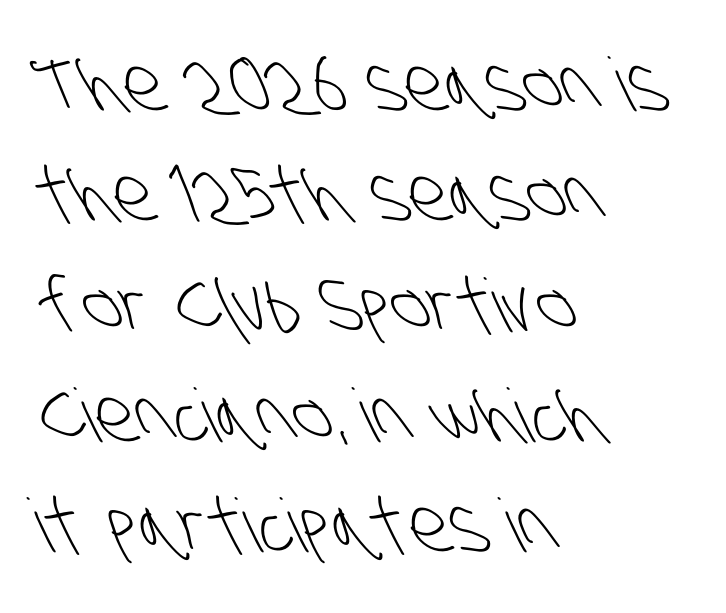
The string is rendered with underlining switched off. In terms of letterform style, serifs are entirely absent. This rendering uses left alignment, leaving the right contour irregular. Compared with typical body copy, the letter spacing here is the same.
